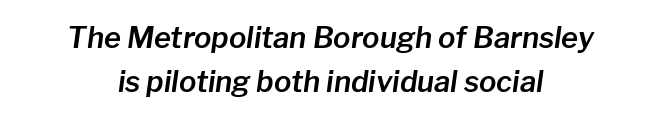
The image shows 29 px text type, italic (leaning right); set centered, normal line spacing (1.53x), normal letter spacing, not underlined; low stroke contrast and a medium x-height.
